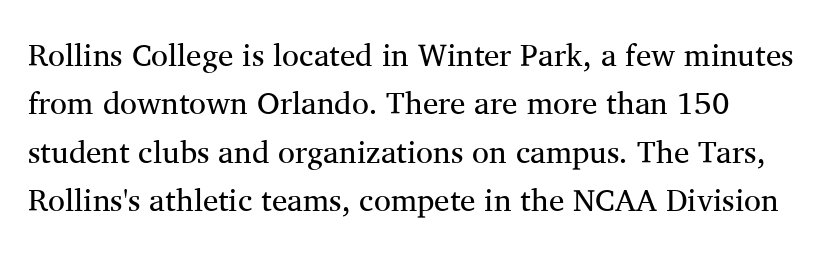
Underlining? Definitely not there. Unlike italic type, these characters show no tilt at all. This sample uses plain, unmodified letter spacing. The face used here is proportionally spaced, like ordinary book or web type.
